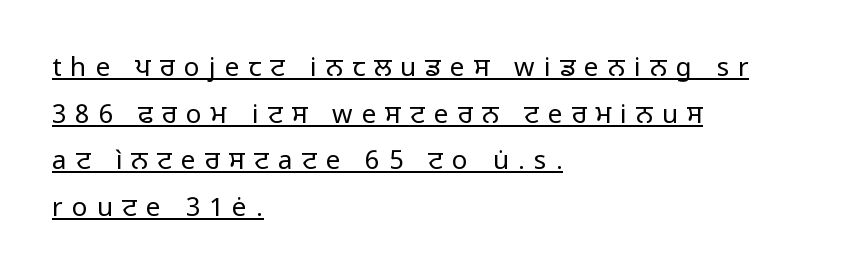
The image shows 26 px text type, upright; set left-aligned, line spacing 1.79x, unusually wide letter spacing (+0.35 em), underlined.
